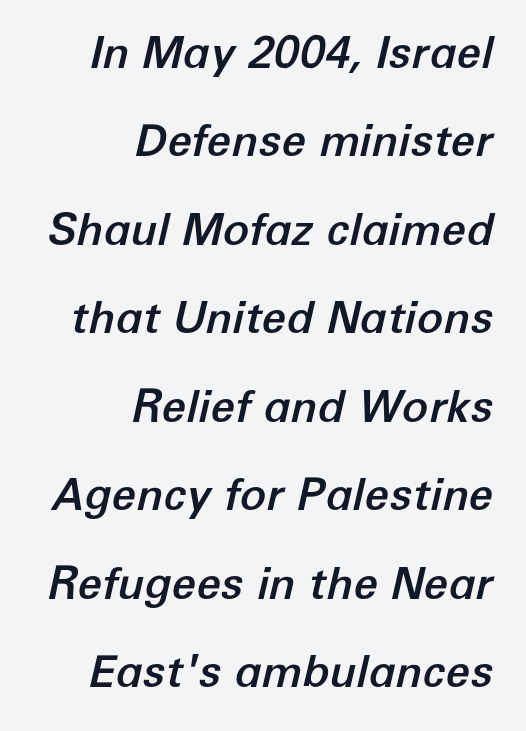
Rule under the text: the space is simply empty. Observe the lean: these are italic letterforms. Varying glyph widths throughout — classic text-font behaviour. The compositor pushed each line to the right boundary. Line spacing here is loose. Letter spacing: default.
